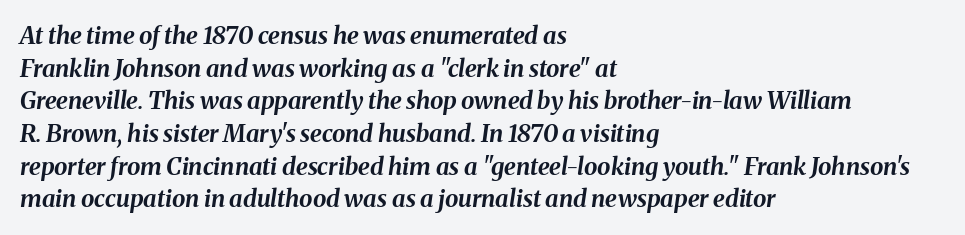
{"italic": "yes", "lean": "right", "slant_degrees": 8, "bold": "yes", "underline": "no", "align": "left", "line_spacing": "normal", "line_spacing_ratio": 1.36, "letter_spacing": "normal", "letter_spacing_em": 0.0, "glyph_px": 24}
